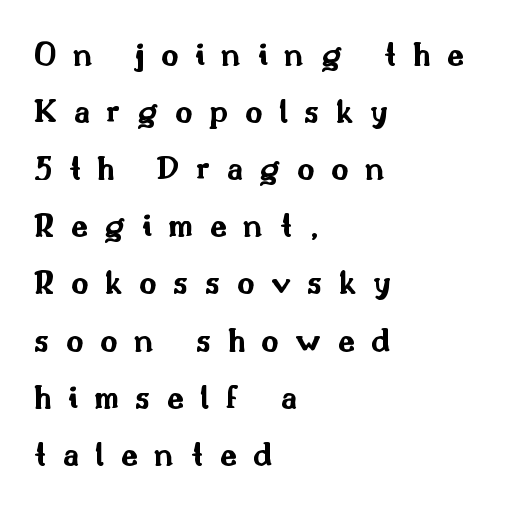
The image shows 34 px bold, wide sans-serif type, upright; set left-aligned, normal line spacing (1.68x), unusually wide letter spacing (+0.49 em), not underlined; medium stroke contrast and a small x-height.
